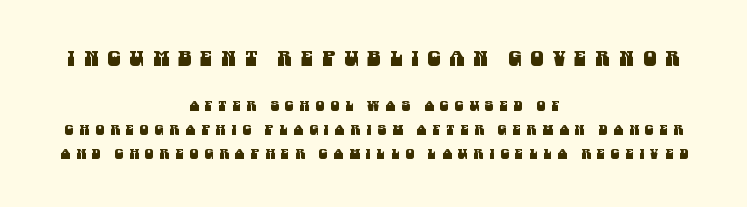
Q: Is the text underlined? A: No.
Q: How is the paragraph aligned? A: Centered.
Q: Is the spacing between letters normal or unusually wide? A: Unusually wide.
Q: Which block of text is set in a larger size, the first (top) or the second (bottom)? A: The first (top) one.
